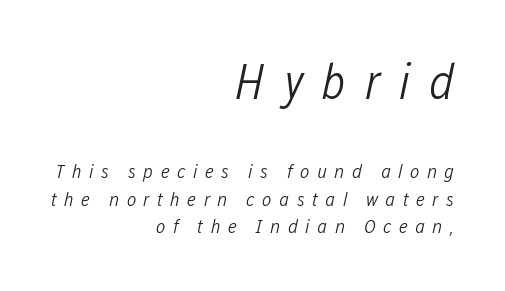
{"italic": "yes", "lean": "right", "slant_degrees": 12, "bold": "no", "weight": "light", "width": "condensed", "stroke_contrast": "low", "x_height": "medium", "monospaced": "no", "underline": "no", "align": "right", "line_spacing": "normal", "line_spacing_ratio": 1.37, "letter_spacing": "wide", "letter_spacing_em": 0.37, "larger_block": "first", "size_ratio": 2.5, "glyph_px": 50}
